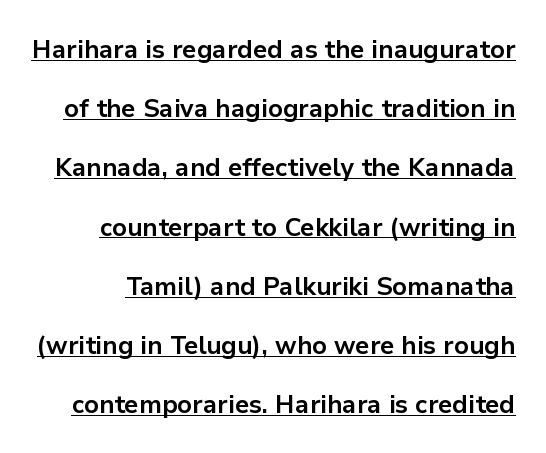
{"italic": "no", "bold": "yes", "underline": "yes", "line_spacing": "loose", "line_spacing_ratio": 2.37, "letter_spacing": "normal", "letter_spacing_em": 0.0, "glyph_px": 25}
